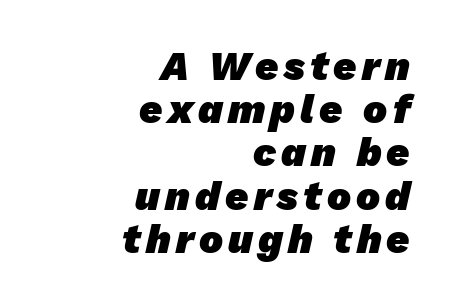
The image shows 40 px heavy sans-serif type; set right-aligned, tight line spacing (1.08x), not underlined; low stroke contrast and a medium x-height.
